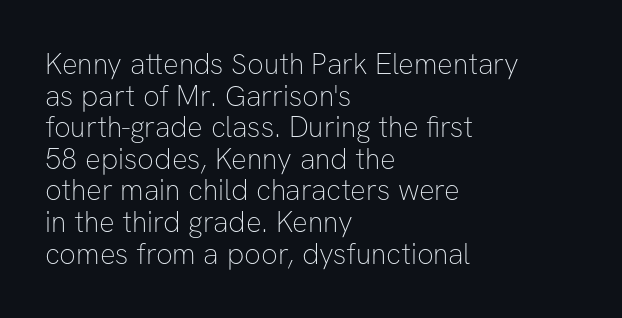
The image shows 29 px thin sans-serif type, upright; set left-aligned, tight line spacing (1.09x), normal letter spacing, not underlined; low stroke contrast and a medium x-height.
